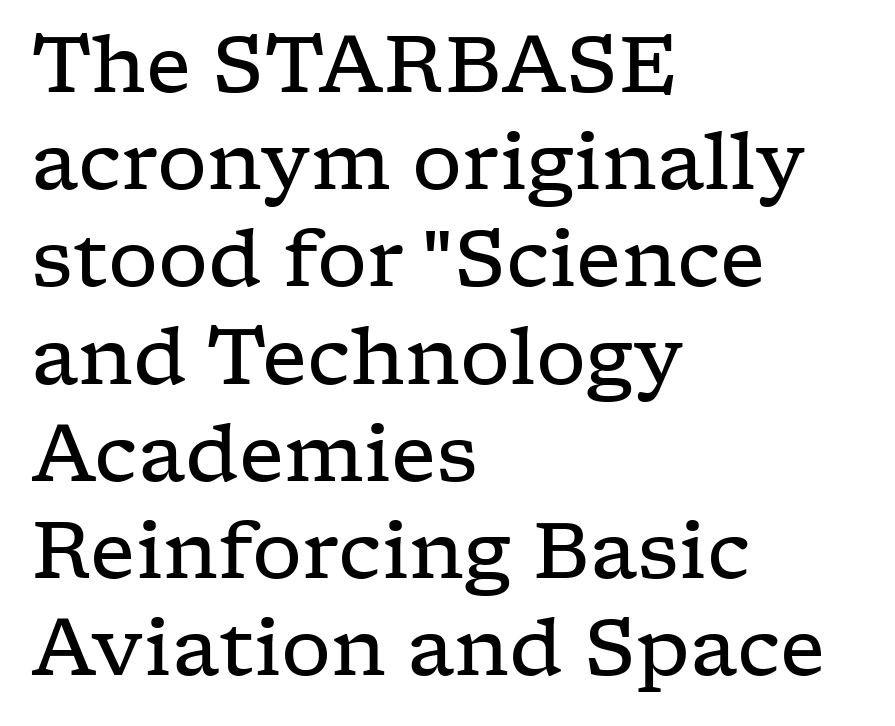
Does the type have serifs? Yes, each stem ends in a small foot. Caption: face not bold, strokes unweighted. The passage shown has conventional tracking throughout. A clean baseline with only descenders dipping below it.
